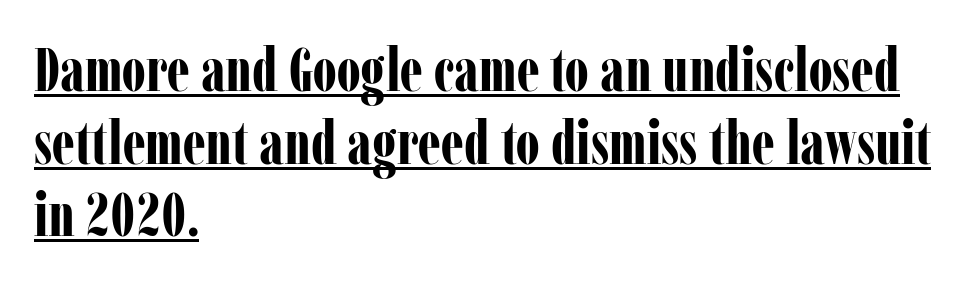
{"serif": "yes", "italic": "no", "bold": "yes", "weight": "bold", "width": "condensed", "stroke_contrast": "low", "x_height": "medium", "monospaced": "no", "underline": "yes", "align": "left", "line_spacing_ratio": 1.21, "letter_spacing": "normal", "letter_spacing_em": 0.0, "glyph_px": 60}
